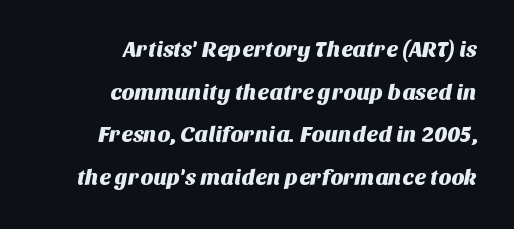
{"underline": "no", "align": "right", "line_spacing": "loose", "line_spacing_ratio": 1.94, "letter_spacing": "normal", "letter_spacing_em": 0.0, "glyph_px": 22}
